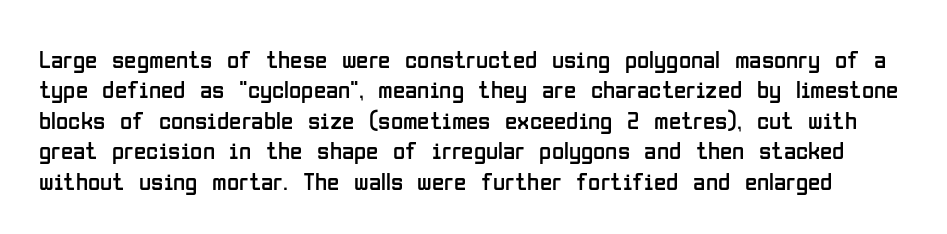
Is the type heavy? It reads as light-to-regular instead. Tracking here is standard; glyphs follow each other at the usual distance. Letters rest on an invisible, unmarked baseline. The axis of the letterforms is exactly vertical.
